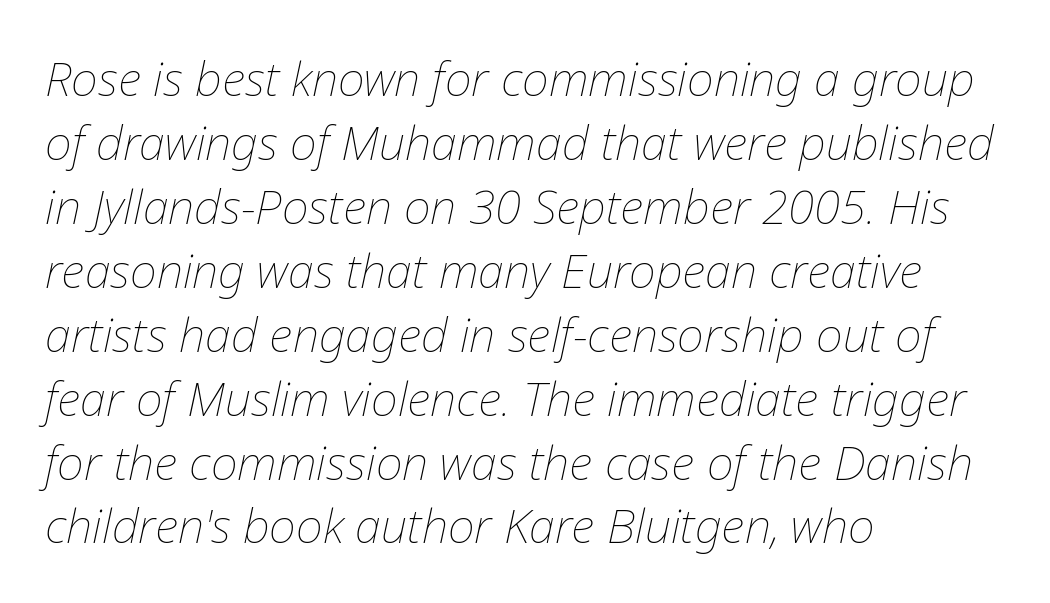
{"italic": "yes", "lean": "right", "slant_degrees": 12, "bold": "no", "weight": "thin", "width": "normal", "stroke_contrast": "low", "x_height": "medium", "monospaced": "no", "underline": "no", "align": "left", "line_spacing": "normal", "line_spacing_ratio": 1.36, "letter_spacing": "normal", "letter_spacing_em": 0.0, "glyph_px": 47}
